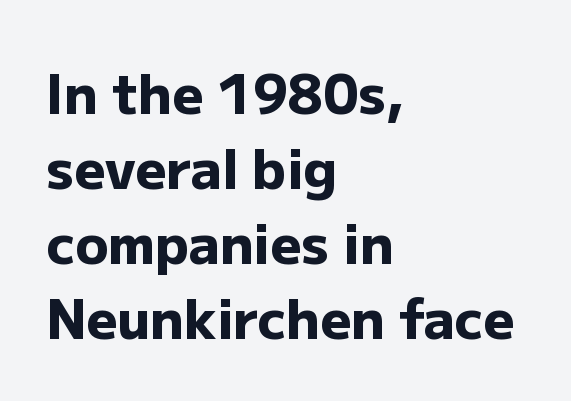
Q: Is the text bold? A: Yes.
Q: Is the text italic (slanted)? A: No, it is upright.
Q: Is the typeface a serif or a sans-serif typeface? A: Sans-serif.
Q: Is the text underlined? A: No.
Q: How is the paragraph aligned? A: Left-aligned.
Q: Is the spacing between letters normal or unusually wide? A: Normal.
Q: Is the spacing between lines tight, normal or loose? A: Normal.
Q: Width (condensed, normal, or wide)? A: Normal.
Q: Stroke contrast? A: Low.
Q: x-height? A: Medium.
Q: Monospaced? A: No.
